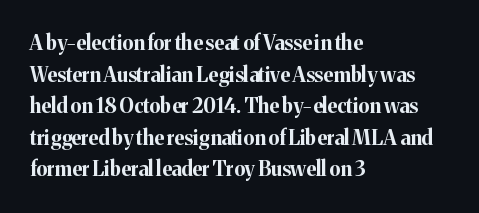
The image shows 20 px bold type, upright; set left-aligned, normal line spacing (1.58x), normal letter spacing, not underlined.
